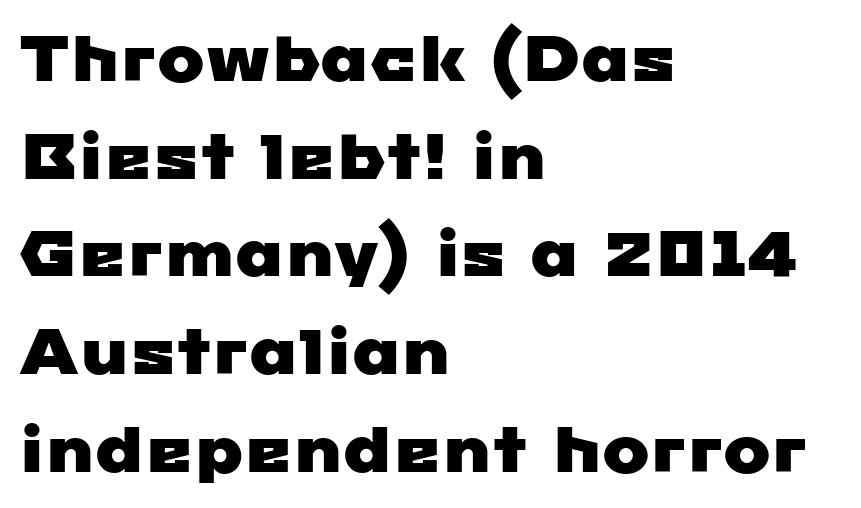
The image shows 63 px wide sans-serif type; set left-aligned, normal line spacing (1.55x), normal letter spacing, not underlined; low stroke contrast and a medium x-height.
